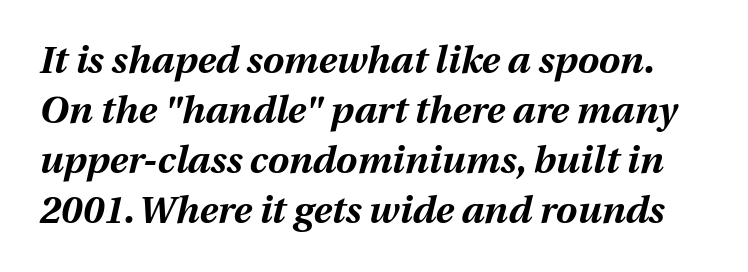
A dark, heavy texture on the line: the type is bold. This sample has the flowing, uneven cadence of proportional lettering. The glyphs look as if they've been sheared to an angle. This rendering leaves character spacing at its baseline value. Honestly, the row spacing looks completely unremarkable. The words here are not underlined.
